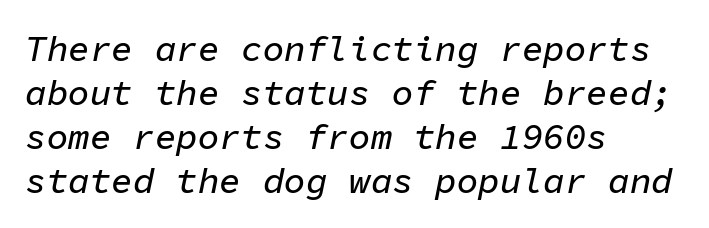
The image shows 36 px text type, italic (leaning right), monospaced; set left-aligned, line spacing 1.22x, normal letter spacing, not underlined; low stroke contrast and a medium x-height.
